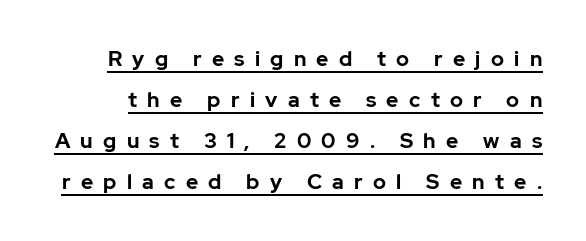
{"italic": "no", "bold": "yes", "underline": "yes", "line_spacing": "loose", "line_spacing_ratio": 1.96, "letter_spacing": "wide", "letter_spacing_em": 0.49, "glyph_px": 21}
